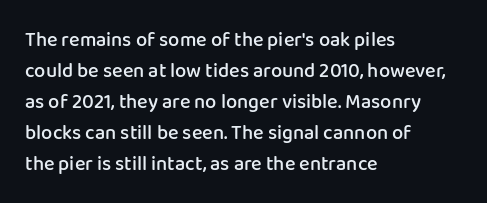
The image shows 20 px text type, upright; set left-aligned, normal line spacing (1.55x), normal letter spacing, not underlined.
